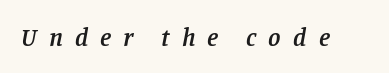
The image shows 25 px text type, italic (leaning right); set unusually wide letter spacing (+0.48 em), not underlined.
